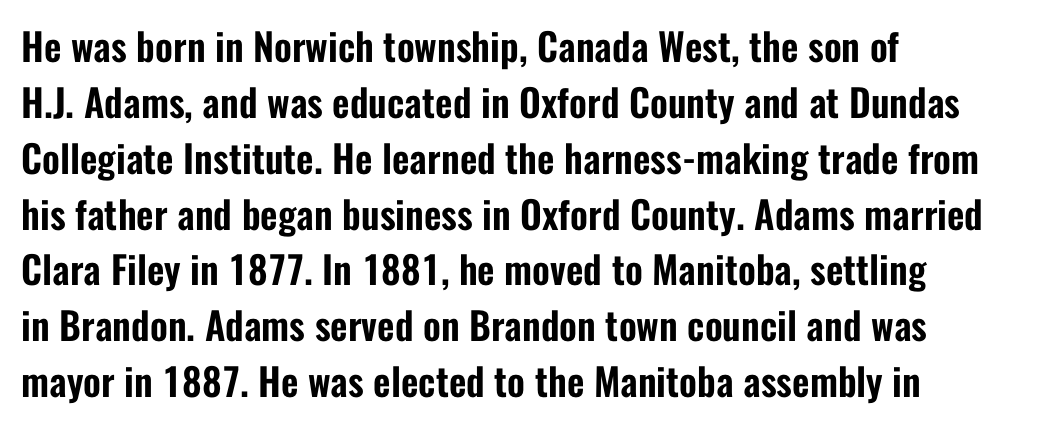
{"serif": "no", "italic": "no", "width": "condensed", "stroke_contrast": "low", "x_height": "medium", "monospaced": "no", "underline": "no", "align": "left", "line_spacing": "normal", "line_spacing_ratio": 1.47, "letter_spacing": "normal", "letter_spacing_em": 0.0, "glyph_px": 38}
